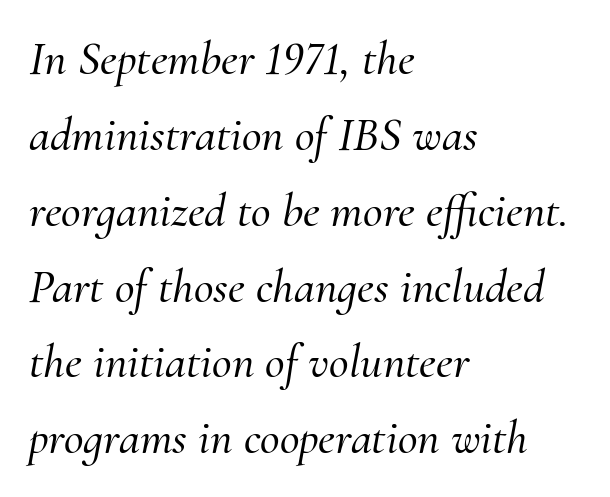
The space between consecutive lines is moderate. Type style note: has serifs. Glance below the letters and you will spot only blank space. Style check: oblique. A typesetter would call this proportional, since set widths differ per character.
